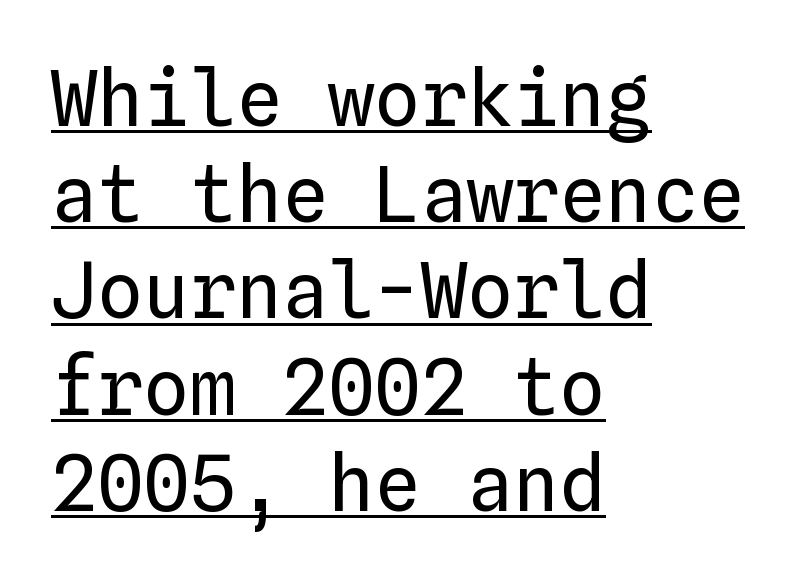
The image shows 77 px regular-weight type, upright, monospaced; set left-aligned, normal line spacing (1.25x), normal letter spacing, underlined; low stroke contrast and a medium x-height.
